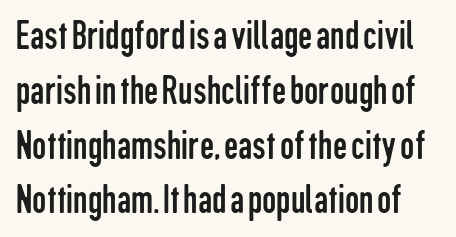
{"serif": "no", "italic": "no", "bold": "no", "weight": "regular", "width": "condensed", "stroke_contrast": "low", "x_height": "medium", "monospaced": "no", "underline": "no", "line_spacing": "normal", "line_spacing_ratio": 1.37, "letter_spacing": "normal", "letter_spacing_em": 0.0, "glyph_px": 40}
